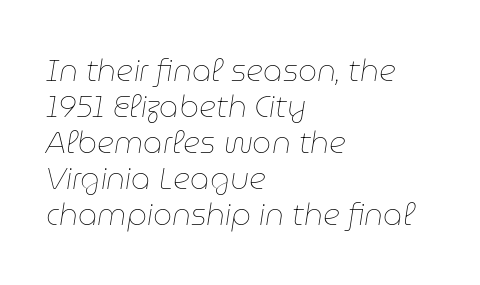
This sample has the flowing, uneven cadence of proportional lettering. On a weight scale, this lands at 450 or below. The passage shown leans; its letterforms are oblique. Here the glyphs are tracked normally, forming tight word shapes. The strip under each line holds only bare page.
